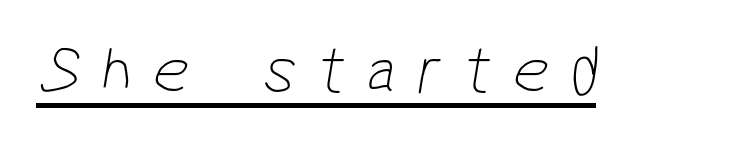
Q: Is the text bold? A: No.
Q: Is the typeface a serif or a sans-serif typeface? A: Sans-serif.
Q: Is the text underlined? A: Yes.
Q: Is the spacing between letters normal or unusually wide? A: Unusually wide.
Q: Width (condensed, normal, or wide)? A: Condensed.
Q: Stroke contrast? A: Low.
Q: x-height? A: Medium.
Q: Monospaced? A: No.
